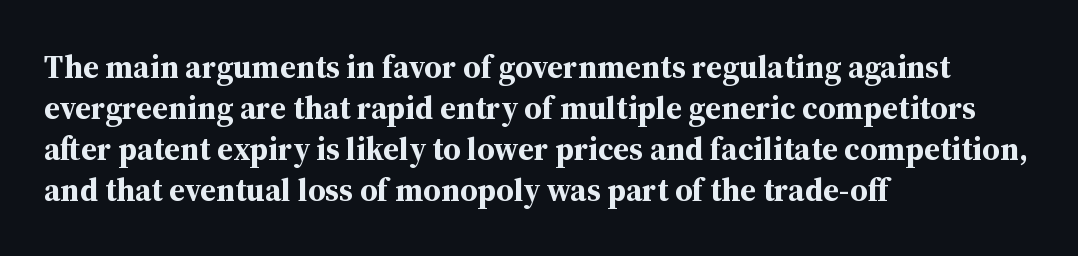
{"serif": "yes", "italic": "no", "bold": "yes", "weight": "bold", "width": "normal", "stroke_contrast": "medium", "x_height": "medium", "monospaced": "no", "underline": "no", "align": "left", "line_spacing": "normal", "line_spacing_ratio": 1.28, "letter_spacing": "normal", "letter_spacing_em": 0.0, "glyph_px": 32}
